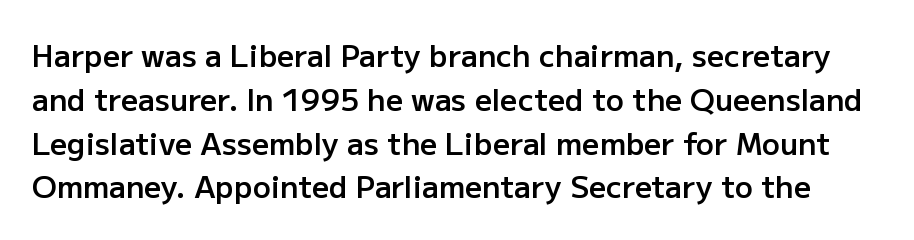
The image shows 30 px semibold sans-serif type, upright; set normal line spacing (1.46x), normal letter spacing, not underlined; low stroke contrast and a medium x-height.
